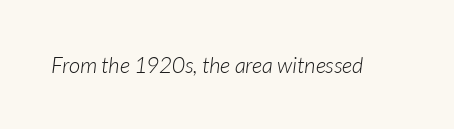
Q: Is the text bold? A: No.
Q: Is the text italic (slanted)? A: Yes, it leans right by about 7 degrees.
Q: Is the text underlined? A: No.
Q: Is the spacing between letters normal or unusually wide? A: Normal.
